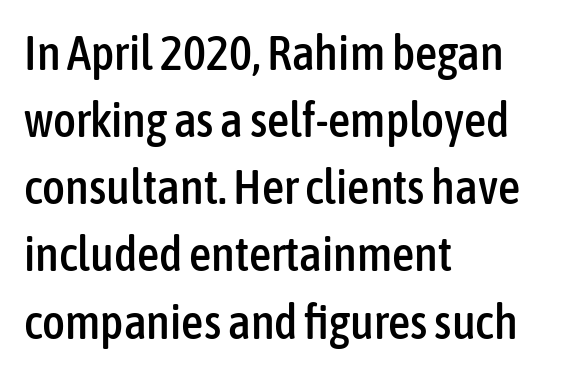
The space directly below the letters is spotless. The letters sit at their default tracking, neither squeezed nor spread. Horizontal bands of white between lines are of average thickness. Unlike italic type, these characters show no tilt at all. Reading down the block, your eye returns to a fixed left position each line. The glyphs in this specimen are sans serif.
